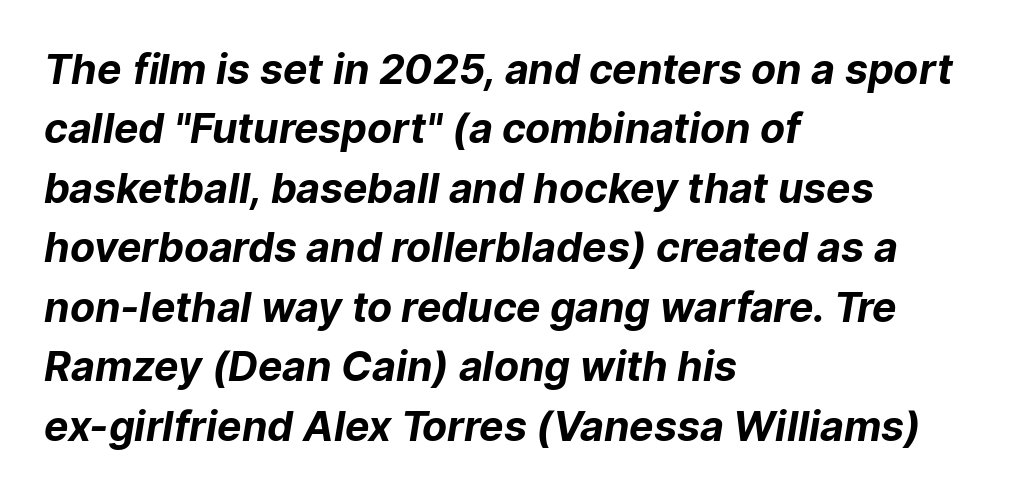
The image shows 41 px bold sans-serif type; set left-aligned, normal line spacing (1.45x), normal letter spacing, not underlined; low stroke contrast and a medium x-height.
